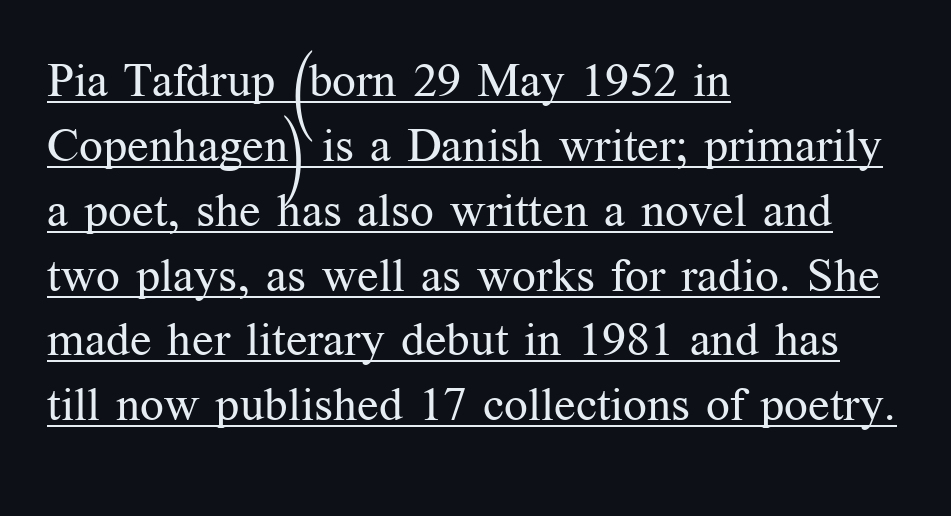
{"serif": "yes", "italic": "no", "bold": "no", "weight": "regular", "width": "normal", "stroke_contrast": "medium", "x_height": "medium", "monospaced": "no", "underline": "yes", "align": "left", "line_spacing": "normal", "line_spacing_ratio": 1.38, "letter_spacing": "normal", "letter_spacing_em": 0.0, "glyph_px": 47}
